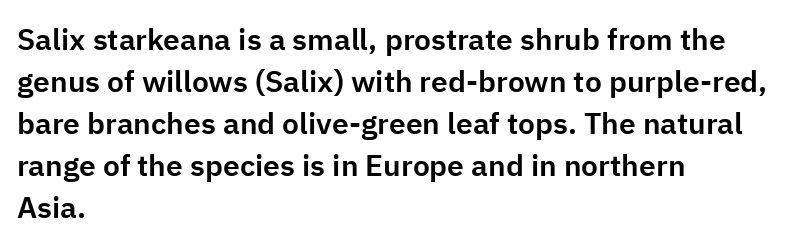
Q: Is the text italic (slanted)? A: No, it is upright.
Q: Is the typeface a serif or a sans-serif typeface? A: Sans-serif.
Q: Is the text underlined? A: No.
Q: How is the paragraph aligned? A: Left-aligned.
Q: Is the spacing between letters normal or unusually wide? A: Normal.
Q: Is the spacing between lines tight, normal or loose? A: Normal.
Q: Width (condensed, normal, or wide)? A: Normal.
Q: Stroke contrast? A: Low.
Q: x-height? A: Medium.
Q: Monospaced? A: No.
